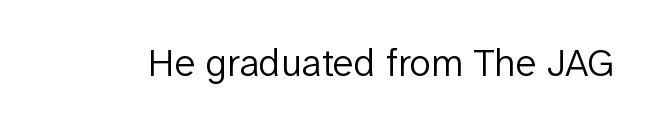
The image shows 39 px light sans-serif type, upright; set normal letter spacing, not underlined; low stroke contrast and a medium x-height.
